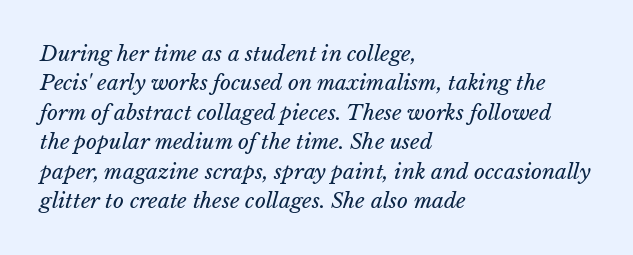
In terms of letterspacing, this is plain default setting. Just letters on the line, the space beneath them empty. Layout note: lines flush left. Stroke mass is kept to a normal reading level or below. The vertical gap from one line to the next is medium.
